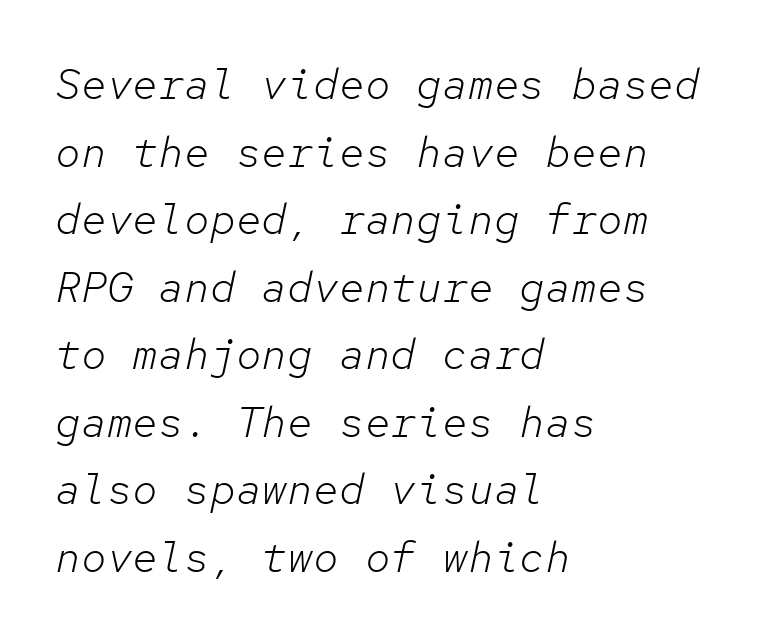
Is this a fixed-width face? Yes — each glyph sits in an identical cell. The axis of the letterforms is tilted away from vertical. Short note: letters normally spaced. The ragged edge is on the right, which tells us the setting is flush left. Just letters on the line, the space beneath them empty. The designer left line spacing at the default.
